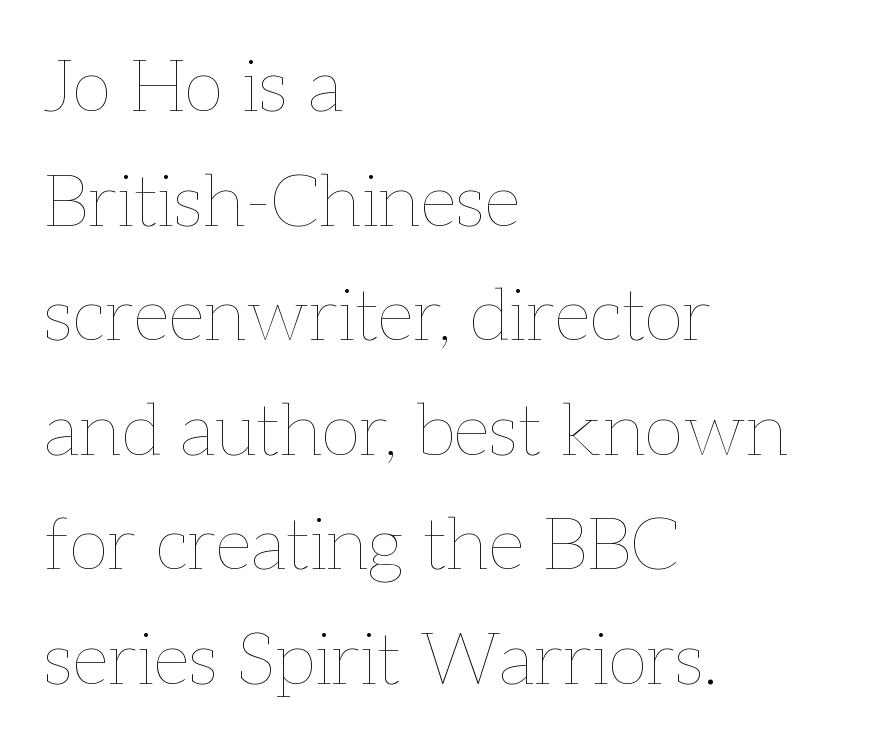
The image shows 73 px thin type, upright; set left-aligned, normal line spacing (1.57x), normal letter spacing, not underlined; low stroke contrast and a medium x-height.
